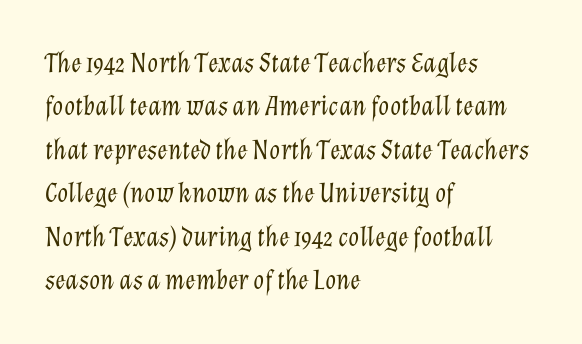
This rendering uses left alignment, leaving the right contour irregular. The strokes are not fattened; the text isn't bold. The glyphs look as if they've been sheared to an angle. Notice how descenders clear the ascenders below comfortably — that's standard leading.
